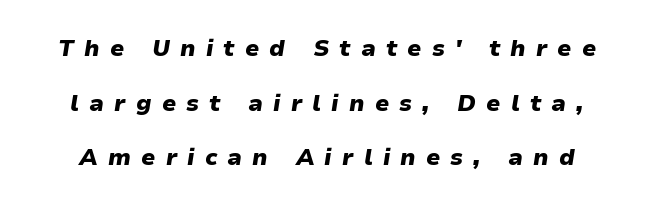
The image shows 23 px bold type, italic (leaning right); set loose line spacing (2.38x), unusually wide letter spacing (+0.44 em), not underlined.
